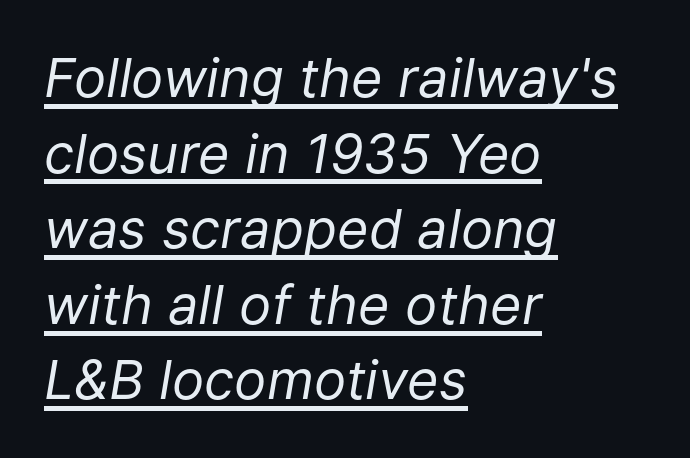
Heft: none added — not bold. Underlined type. This sample uses plain, unmodified letter spacing. Slant detected: the letters are inclined. Each letter keeps its own natural width here, so spacing adapts to shape.
